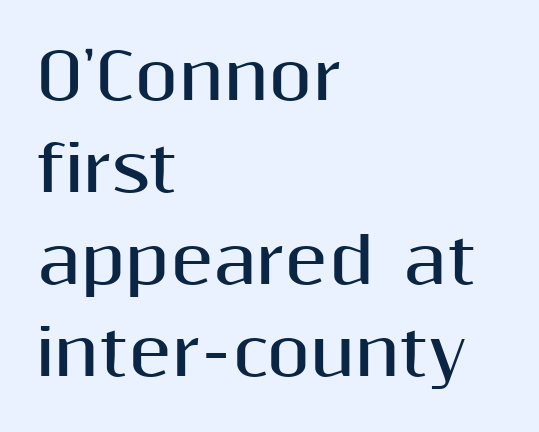
The image shows 63 px bold sans-serif type, upright; set left-aligned, normal line spacing (1.46x), normal letter spacing, not underlined; medium stroke contrast and a medium x-height.
